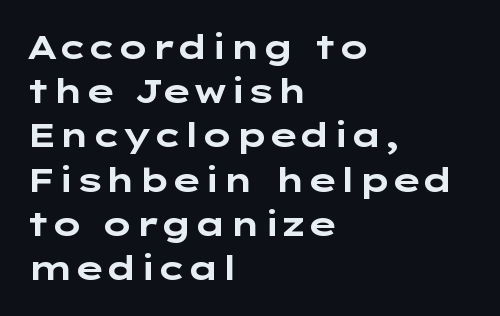
The image shows 33 px bold, wide sans-serif type, upright; set left-aligned, normal line spacing (1.34x), normal letter spacing, not underlined; low stroke contrast and a medium x-height.
